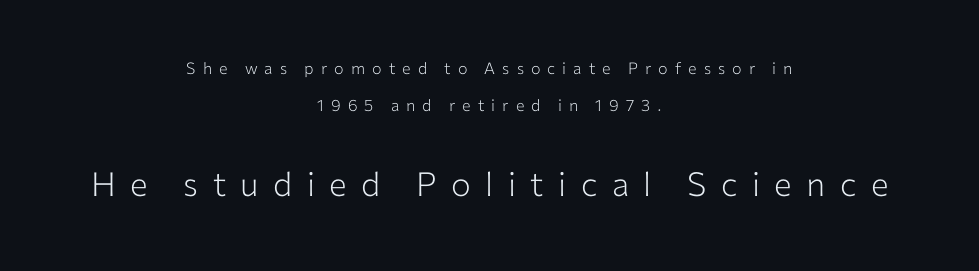
The image shows 33 px light sans-serif type, upright; set centered, loose line spacing (2.33x), unusually wide letter spacing (+0.44 em), not underlined; the second (bottom) block is 2.06x larger; low stroke contrast and a medium x-height.
